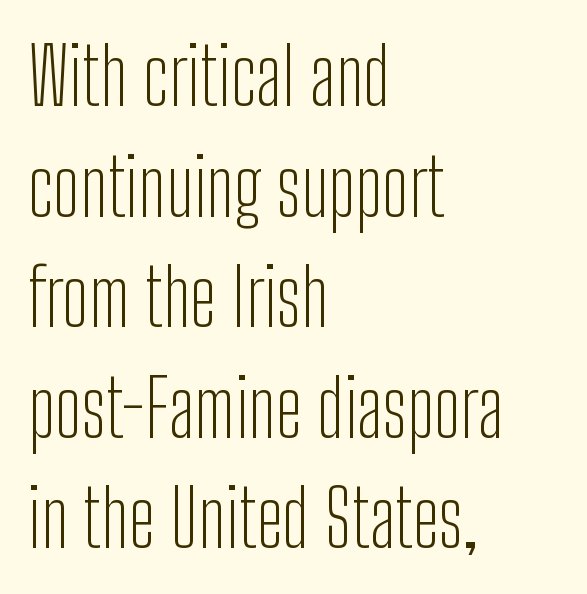
{"serif": "no", "italic": "no", "bold": "no", "weight": "light", "width": "condensed", "stroke_contrast": "low", "x_height": "medium", "monospaced": "no", "underline": "no", "align": "left", "line_spacing": "normal", "line_spacing_ratio": 1.4, "letter_spacing": "normal", "letter_spacing_em": 0.0, "glyph_px": 79}
